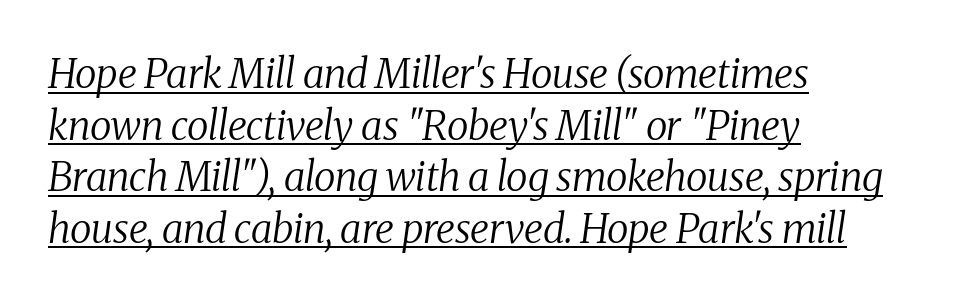
Q: Is the text bold? A: No.
Q: Is the text italic (slanted)? A: Yes, it leans right by about 8 degrees.
Q: Is the typeface a serif or a sans-serif typeface? A: Serif.
Q: Is the text underlined? A: Yes.
Q: How is the paragraph aligned? A: Left-aligned.
Q: Is the spacing between letters normal or unusually wide? A: Normal.
Q: Is the spacing between lines tight, normal or loose? A: Normal.
Q: Width (condensed, normal, or wide)? A: Normal.
Q: Stroke contrast? A: Medium.
Q: x-height? A: Medium.
Q: Monospaced? A: No.
